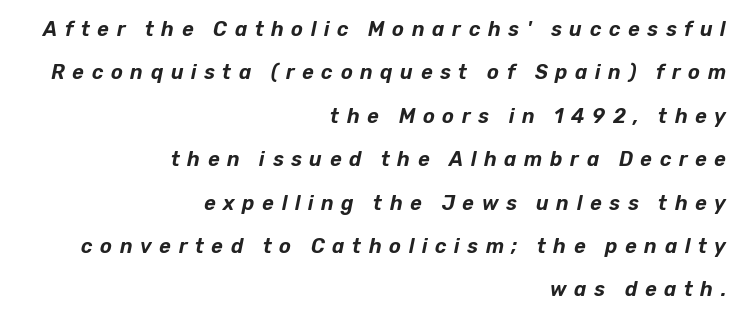
Q: Is the text italic (slanted)? A: Yes, it leans right by about 12 degrees.
Q: Is the text underlined? A: No.
Q: How is the paragraph aligned? A: Right-aligned.
Q: Is the spacing between letters normal or unusually wide? A: Unusually wide.
Q: Is the spacing between lines tight, normal or loose? A: Loose.
